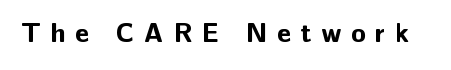
Q: Is the text bold? A: Yes.
Q: Is the text italic (slanted)? A: No, it is upright.
Q: Is the text underlined? A: No.
Q: Is the spacing between letters normal or unusually wide? A: Unusually wide.
